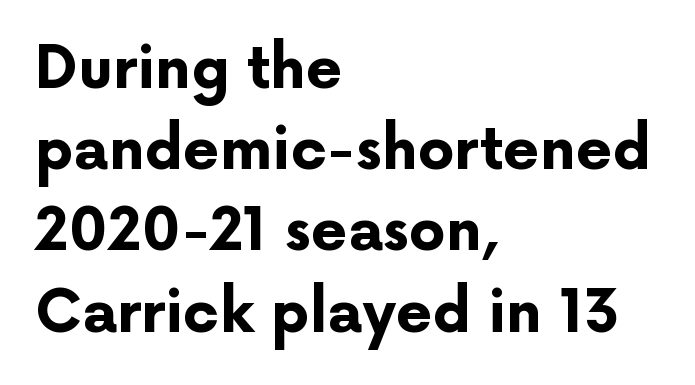
{"serif": "no", "italic": "no", "bold": "yes", "weight": "bold", "width": "normal", "stroke_contrast": "low", "x_height": "medium", "monospaced": "no", "underline": "no", "align": "left", "line_spacing": "normal", "line_spacing_ratio": 1.4, "letter_spacing": "normal", "letter_spacing_em": 0.0, "glyph_px": 58}
